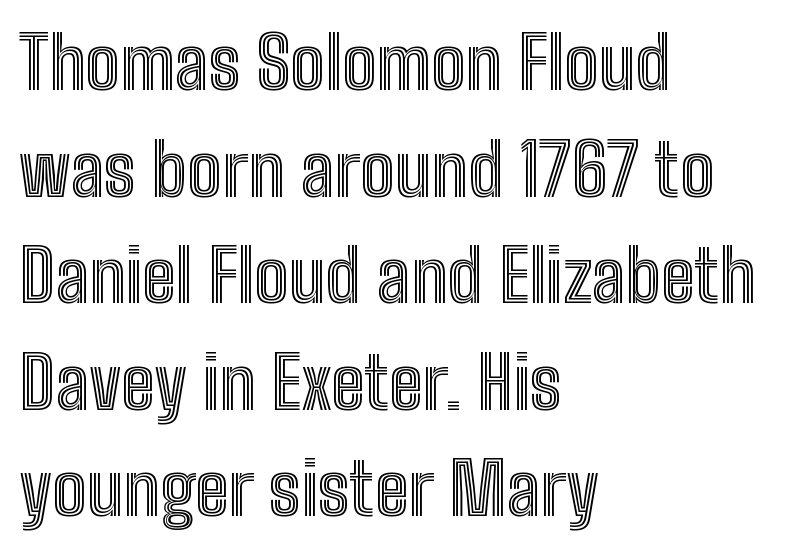
{"italic": "no", "width": "condensed", "x_height": "medium", "monospaced": "no", "underline": "no", "align": "left", "line_spacing": "normal", "line_spacing_ratio": 1.48, "letter_spacing": "normal", "letter_spacing_em": 0.0, "glyph_px": 72}
